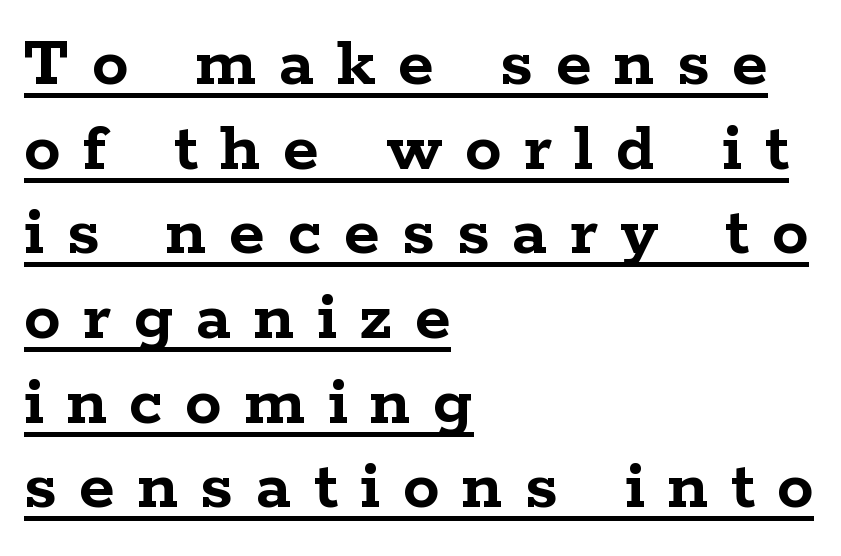
{"serif": "yes", "italic": "no", "bold": "yes", "weight": "semibold", "width": "wide", "stroke_contrast": "low", "x_height": "medium", "monospaced": "no", "underline": "yes", "align": "left", "line_spacing_ratio": 1.16, "letter_spacing": "wide", "letter_spacing_em": 0.31, "glyph_px": 73}
